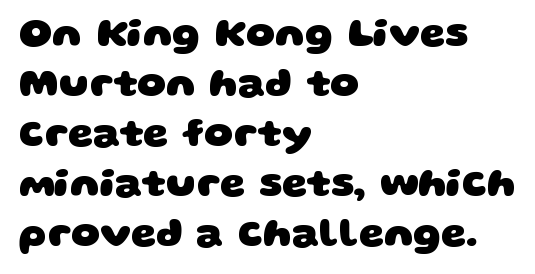
{"serif": "no", "bold": "yes", "weight": "heavy", "width": "wide", "stroke_contrast": "low", "x_height": "large", "monospaced": "no", "underline": "no", "align": "left", "line_spacing": "normal", "line_spacing_ratio": 1.25, "letter_spacing": "normal", "letter_spacing_em": 0.0, "glyph_px": 40}
